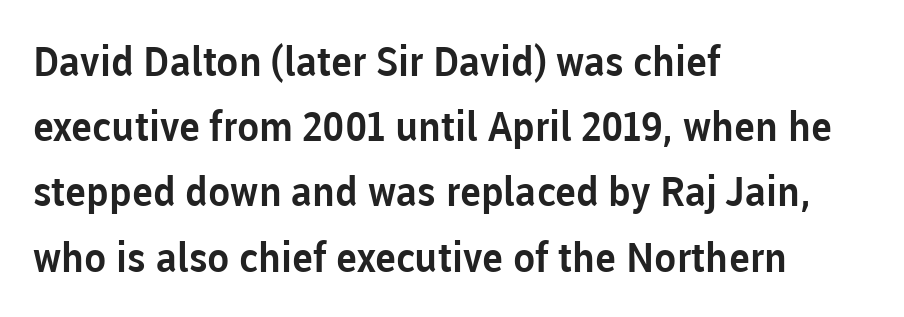
Q: Is the text italic (slanted)? A: No, it is upright.
Q: Is the typeface a serif or a sans-serif typeface? A: Sans-serif.
Q: Is the text underlined? A: No.
Q: How is the paragraph aligned? A: Left-aligned.
Q: Is the spacing between letters normal or unusually wide? A: Normal.
Q: Is the spacing between lines tight, normal or loose? A: Normal.
Q: Width (condensed, normal, or wide)? A: Normal.
Q: Stroke contrast? A: Low.
Q: x-height? A: Medium.
Q: Monospaced? A: No.
